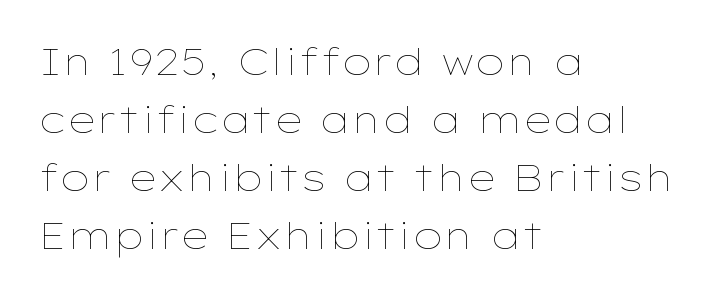
{"italic": "no", "bold": "no", "weight": "thin", "width": "wide", "stroke_contrast": "low", "x_height": "medium", "monospaced": "no", "underline": "no", "align": "left", "line_spacing": "normal", "line_spacing_ratio": 1.57, "letter_spacing": "normal", "letter_spacing_em": 0.0, "glyph_px": 37}
